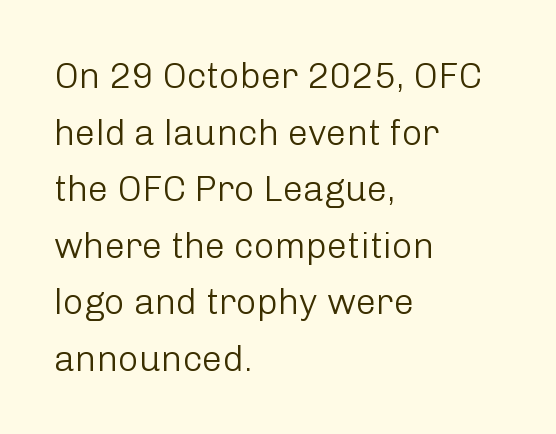
Tracking value appears to be zero — textbook default spacing. The passage shown is typed in a proportional face where columns would drift. The rag falls on the right side of this text block. Typographically, this falls in the sans-serif category.
